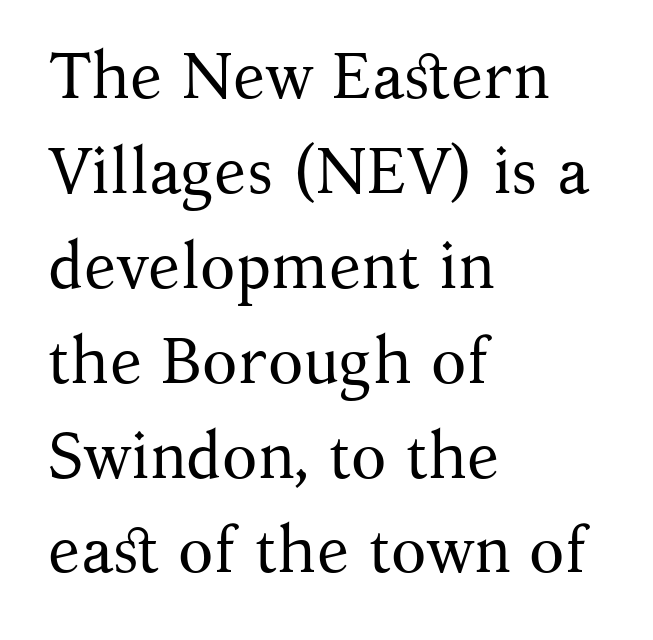
Nobody touched the tracking dial on this one. When letters stand straight like this, we call the style roman or upright. Each stroke keeps to a modest, everyday thickness or less. The letters advance in unequal steps, a hallmark of proportional type. If you measured baseline to baseline, you'd find a middling distance.
